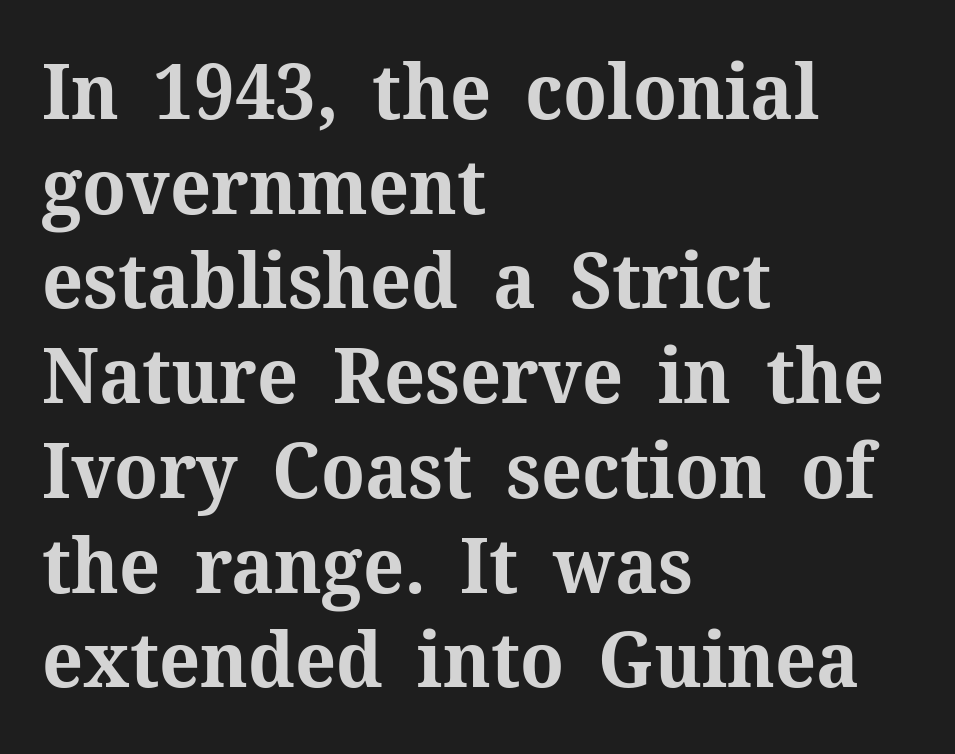
Each line starts at the same left margin while the right side varies. The letterforms sit shoulder to shoulder at normal distance. The strokes are fattened all the way to bold. A typesetter would mark this as roman, not italic. Serifs: yes, visible at the terminals of the letterforms.
